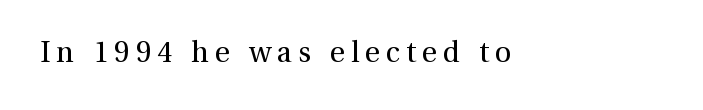
The image shows 29 px regular-weight serif type, upright; set unusually wide letter spacing (+0.21 em), not underlined; a medium x-height.
